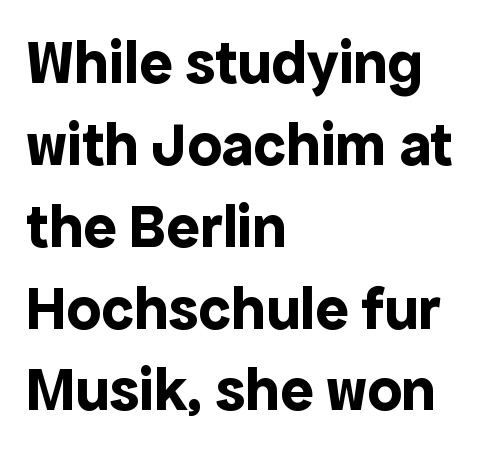
{"serif": "no", "italic": "no", "bold": "yes", "weight": "bold", "width": "normal", "x_height": "medium", "monospaced": "no", "underline": "no", "align": "left", "line_spacing": "normal", "line_spacing_ratio": 1.32, "letter_spacing": "normal", "letter_spacing_em": 0.0, "glyph_px": 62}
